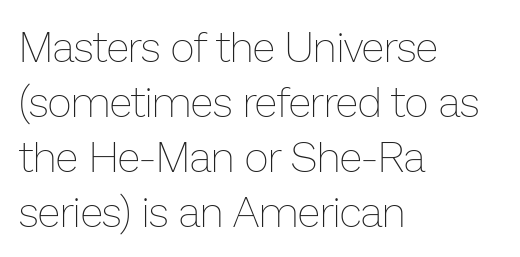
The rendering uses natural spacing where letterforms have individual widths. Posture: upright roman. What's the leading like? Ordinary, nothing unusual. A student would call this left alignment; a typographer would say flush left, rag right. Compared with typical body copy, the letter spacing here is the same. Rule under the text: the space is simply empty.
